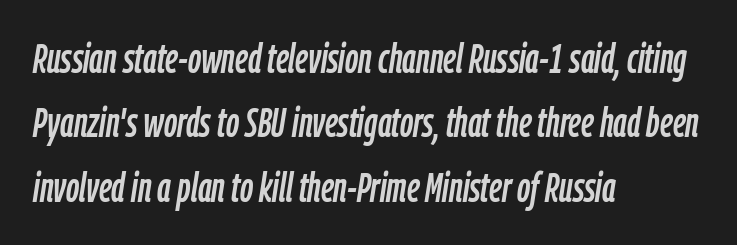
{"italic": "yes", "lean": "right", "slant_degrees": 9, "width": "condensed", "stroke_contrast": "low", "x_height": "medium", "monospaced": "no", "underline": "no", "align": "left", "line_spacing": "normal", "line_spacing_ratio": 1.57, "letter_spacing": "normal", "letter_spacing_em": 0.0, "glyph_px": 41}
